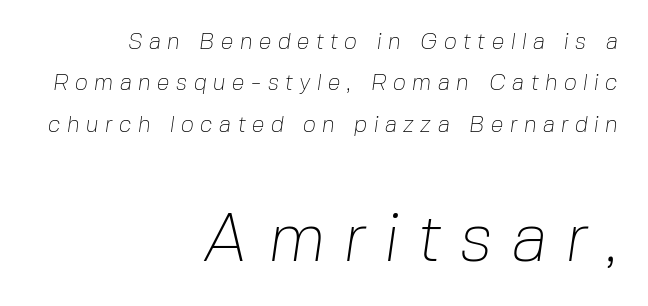
{"serif": "no", "bold": "no", "weight": "thin", "width": "normal", "stroke_contrast": "low", "x_height": "medium", "monospaced": "no", "underline": "no", "align": "right", "line_spacing_ratio": 1.8, "letter_spacing": "wide", "letter_spacing_em": 0.27, "larger_block": "second", "size_ratio": 2.96, "glyph_px": 68}
